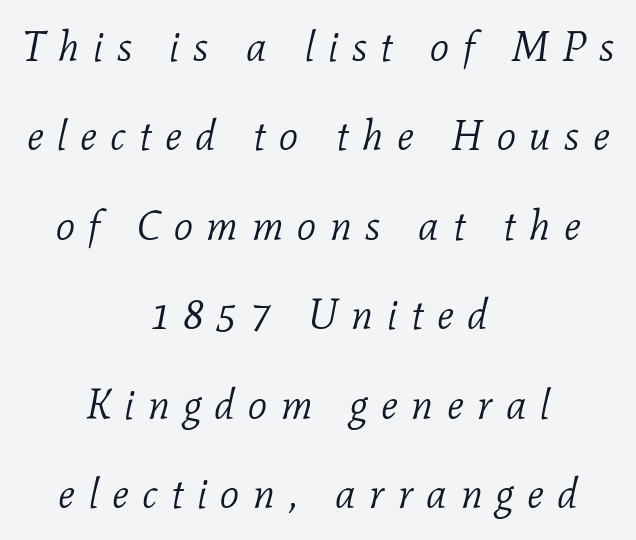
{"serif": "yes", "italic": "yes", "lean": "right", "slant_degrees": 11, "bold": "no", "weight": "light", "width": "normal", "stroke_contrast": "low", "x_height": "medium", "monospaced": "no", "underline": "no", "align": "center", "line_spacing": "loose", "line_spacing_ratio": 2.13, "letter_spacing": "wide", "letter_spacing_em": 0.32, "glyph_px": 42}
